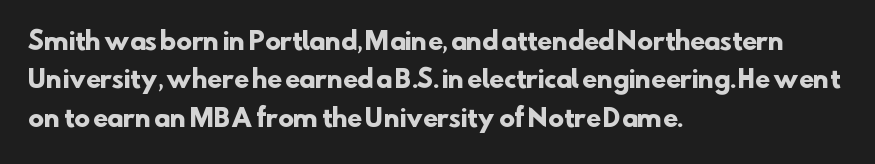
The image shows 24 px bold type; set left-aligned, normal line spacing (1.6x), normal letter spacing, not underlined.
